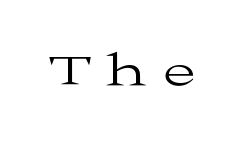
The image shows 46 px regular-weight, wide serif type, upright; set unusually wide letter spacing (+0.37 em), not underlined; medium stroke contrast and a medium x-height.
